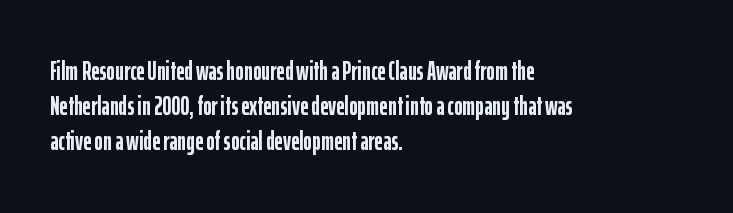
{"italic": "no", "bold": "yes", "underline": "no", "align": "left", "line_spacing": "normal", "line_spacing_ratio": 1.35, "letter_spacing": "normal", "letter_spacing_em": 0.0, "glyph_px": 26}
